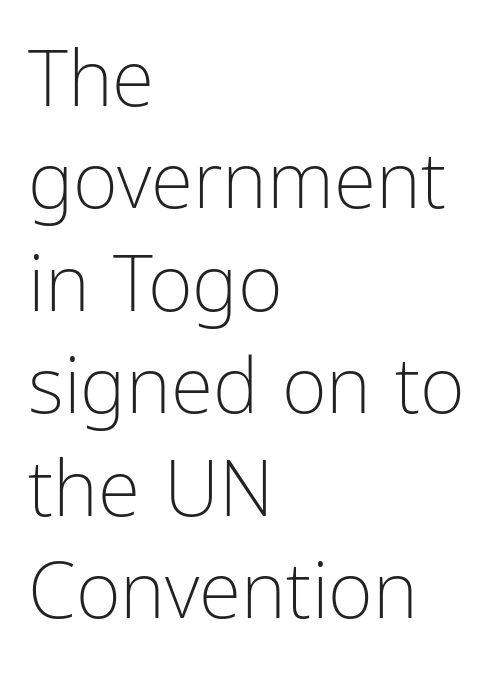
Visually the block forms a straight wall on the left and a jagged coastline on the right. The passage shown has conventional tracking throughout. Style check: upright. Do the characters align in a grid? No, the font is proportional.
